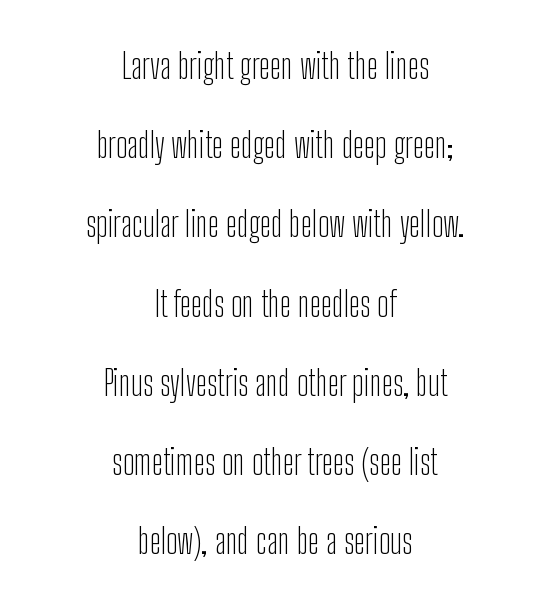
{"serif": "no", "italic": "no", "bold": "no", "weight": "light", "width": "condensed", "stroke_contrast": "low", "x_height": "medium", "monospaced": "no", "underline": "no", "align": "center", "line_spacing": "loose", "line_spacing_ratio": 2.33, "letter_spacing": "normal", "letter_spacing_em": 0.0, "glyph_px": 34}
